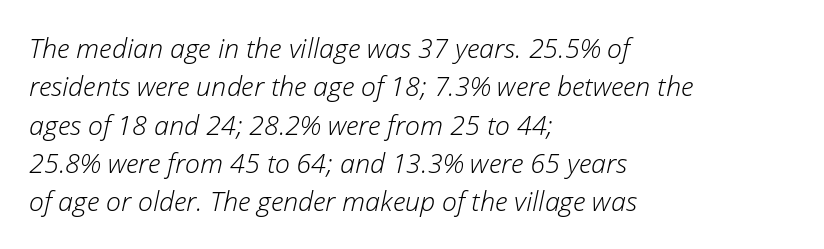
Descenders are the only things crossing below the line. Does the lettering tilt? It does — this is italic. One glance says typical: line gaps are just what's usual. Short note: letters normally spaced.
